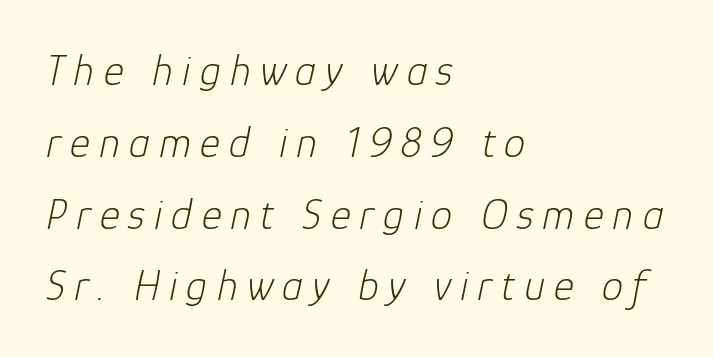
{"italic": "yes", "lean": "right", "slant_degrees": 12, "bold": "no", "weight": "light", "width": "normal", "stroke_contrast": "low", "x_height": "medium", "monospaced": "no", "underline": "no", "align": "left", "line_spacing": "normal", "line_spacing_ratio": 1.67, "letter_spacing": "wide", "letter_spacing_em": 0.21, "glyph_px": 43}
